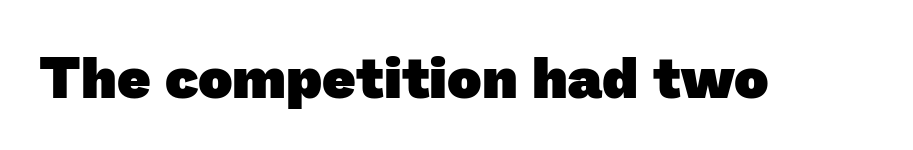
{"serif": "no", "bold": "yes", "weight": "heavy", "width": "normal", "stroke_contrast": "low", "x_height": "medium", "monospaced": "no", "underline": "no", "letter_spacing": "normal", "letter_spacing_em": 0.0, "glyph_px": 58}
